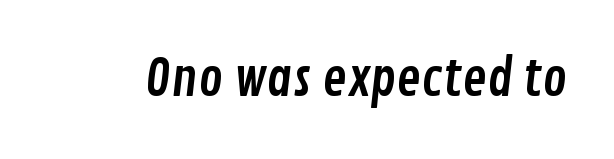
Each letter keeps its own natural width here, so spacing adapts to shape. The type family on display is of the sans-serif kind. Tracking here is standard; glyphs follow each other at the usual distance. Type without underlining.
